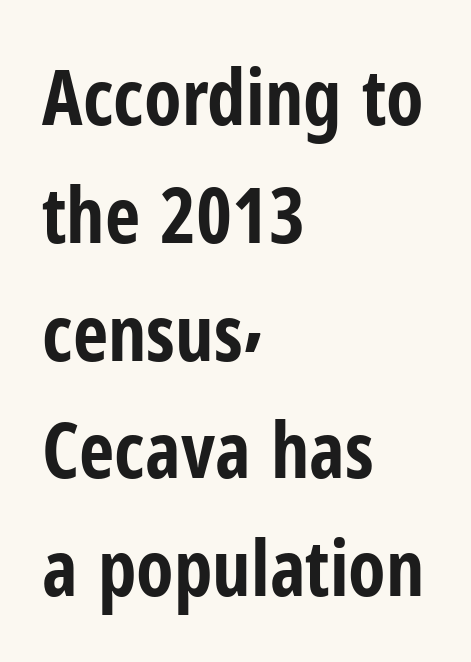
Q: Is the text bold? A: Yes.
Q: Is the text italic (slanted)? A: No, it is upright.
Q: Is the typeface a serif or a sans-serif typeface? A: Sans-serif.
Q: Is the text underlined? A: No.
Q: How is the paragraph aligned? A: Left-aligned.
Q: Is the spacing between letters normal or unusually wide? A: Normal.
Q: Is the spacing between lines tight, normal or loose? A: Normal.
Q: Width (condensed, normal, or wide)? A: Condensed.
Q: Stroke contrast? A: Low.
Q: x-height? A: Medium.
Q: Monospaced? A: No.
